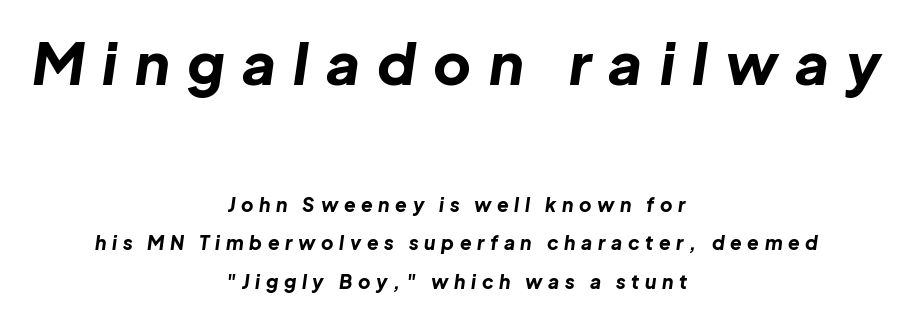
The image shows 58 px bold type, italic (leaning right); set centered, loose line spacing (2.04x), unusually wide letter spacing (+0.3 em), not underlined; the first (top) block is 3.05x larger; low stroke contrast and a medium x-height.
